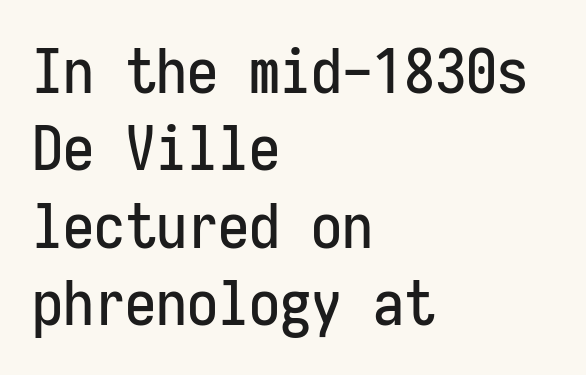
Q: Is the text italic (slanted)? A: No, it is upright.
Q: Is the typeface a serif or a sans-serif typeface? A: Sans-serif.
Q: Is the text underlined? A: No.
Q: How is the paragraph aligned? A: Left-aligned.
Q: Is the spacing between letters normal or unusually wide? A: Normal.
Q: Is the spacing between lines tight, normal or loose? A: Normal.
Q: Width (condensed, normal, or wide)? A: Condensed.
Q: Stroke contrast? A: Low.
Q: x-height? A: Medium.
Q: Monospaced? A: Yes.
